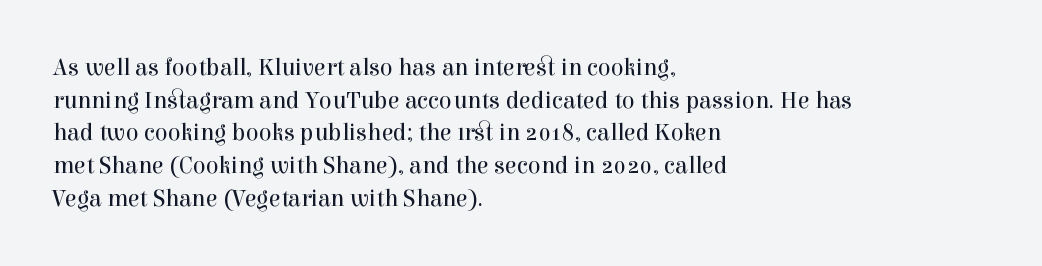
{"italic": "no", "bold": "no", "underline": "no", "align": "left", "line_spacing": "normal", "line_spacing_ratio": 1.36, "letter_spacing": "normal", "letter_spacing_em": 0.0, "glyph_px": 24}
